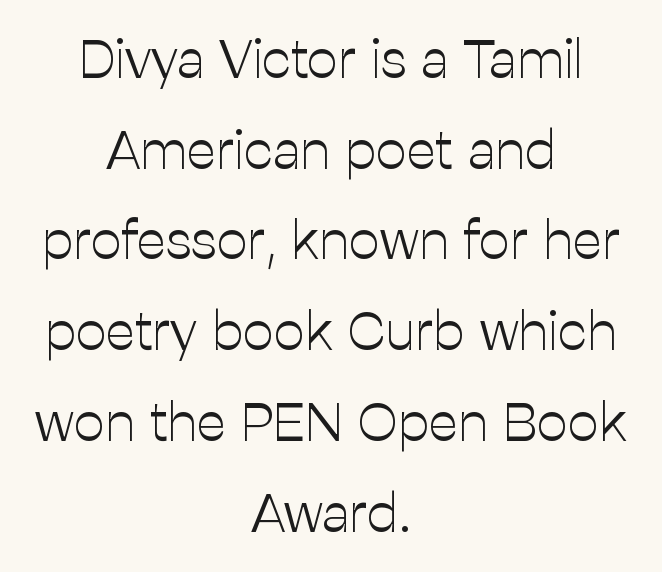
Do the characters align in a grid? No, the font is proportional. Quick note: underline off. If you drew a line through each stem, it would be perfectly vertical. Successive baselines arrive at the customary interval.
